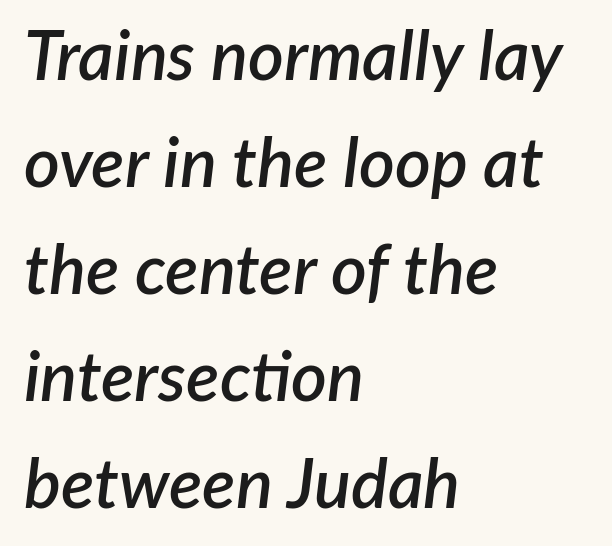
The image shows 69 px semibold type, italic (leaning right); set left-aligned, normal line spacing (1.55x), normal letter spacing, not underlined; low stroke contrast and a medium x-height.
